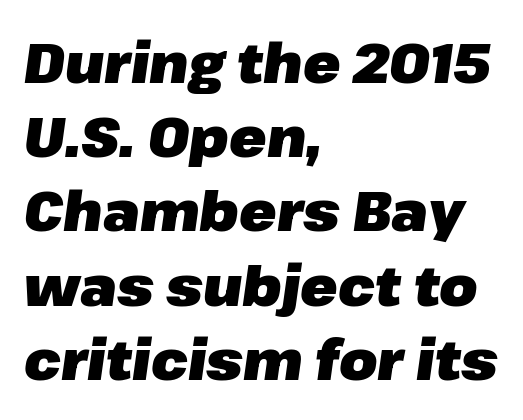
Letters rest on an invisible, unmarked baseline. Here the designer chose a conventional face with non-uniform glyph widths. Compared with a centered layout, this one pins lines to the left instead. Baseline-to-baseline distance is the conventional proportion of letter height.
